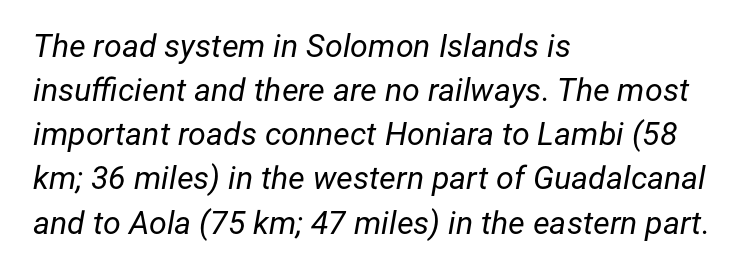
Q: Is the text bold? A: No.
Q: Is the text italic (slanted)? A: Yes, it leans right by about 12 degrees.
Q: Is the text underlined? A: No.
Q: How is the paragraph aligned? A: Left-aligned.
Q: Is the spacing between letters normal or unusually wide? A: Normal.
Q: Is the spacing between lines tight, normal or loose? A: Normal.
Q: Width (condensed, normal, or wide)? A: Normal.
Q: Stroke contrast? A: Low.
Q: x-height? A: Medium.
Q: Monospaced? A: No.
